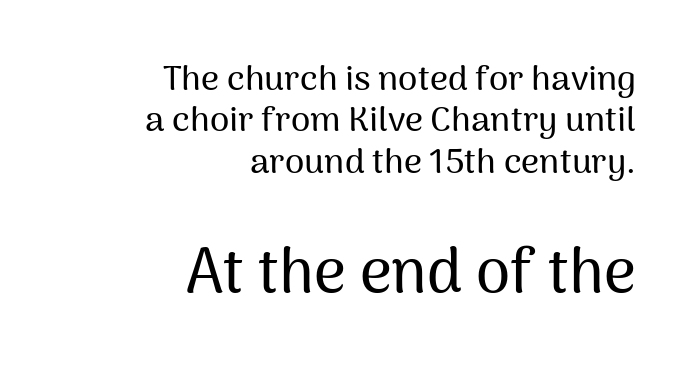
Here the designer chose a conventional face with non-uniform glyph widths. Typeset ragged left — the right edge is the straight one. A typesetter would mark this as roman, not italic. Is this a sans? Yes — the strokes have no serifs.
